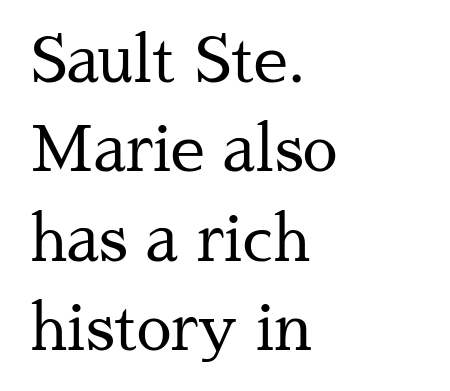
The image shows 62 px regular-weight serif type, upright; set left-aligned, normal line spacing (1.44x), normal letter spacing, not underlined; medium stroke contrast and a medium x-height.
